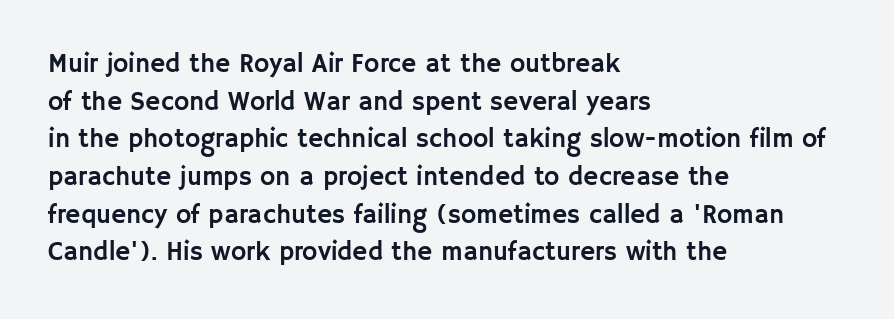
Q: Is the text italic (slanted)? A: No, it is upright.
Q: Is the text underlined? A: No.
Q: How is the paragraph aligned? A: Left-aligned.
Q: Is the spacing between letters normal or unusually wide? A: Normal.
Q: Is the spacing between lines tight, normal or loose? A: Normal.
